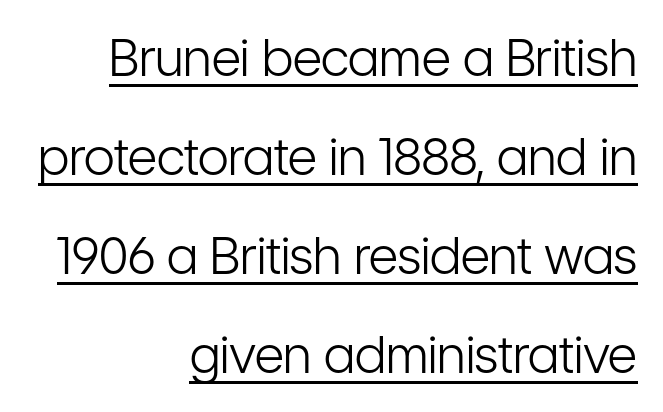
This is sans-serif lettering, the kind often seen on screens and signage. Reading down the column, the eye jumps a long way to each next line. The glyphs are accompanied by a horizontal stroke just below them. Does extra space separate the letters? No, they use regular spacing. Weight: regular or lighter. Character widths vary here, with narrow letters taking less room than wide ones.
